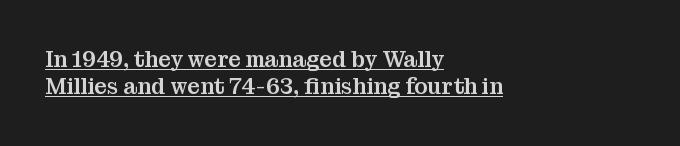
The image shows 22 px text type, upright; set left-aligned, line spacing 1.22x, normal letter spacing, underlined.
